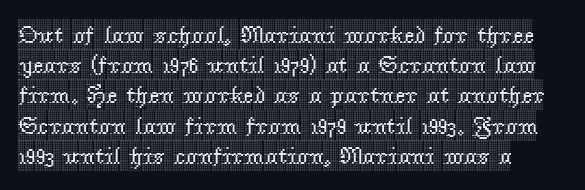
Q: Is the text italic (slanted)? A: No, it is upright.
Q: Is the text underlined? A: No.
Q: How is the paragraph aligned? A: Left-aligned.
Q: Is the spacing between letters normal or unusually wide? A: Normal.
Q: Is the spacing between lines tight, normal or loose? A: Normal.
